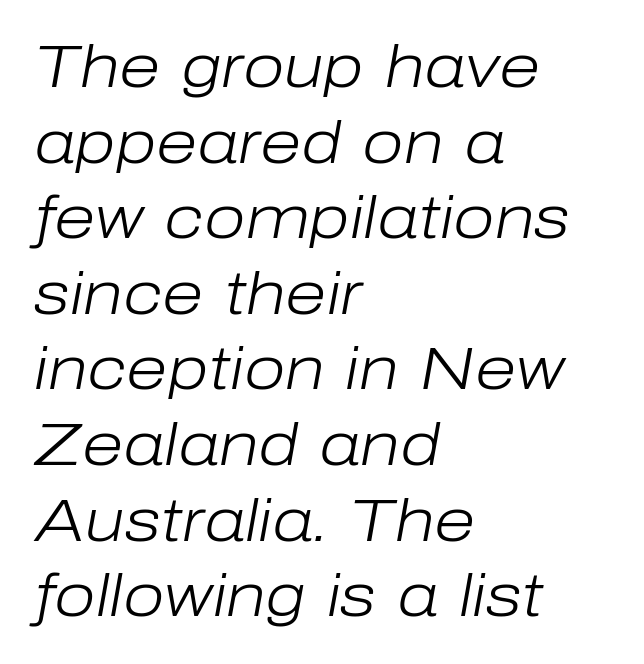
Q: Is the text bold? A: No.
Q: Is the text italic (slanted)? A: Yes, it leans right by about 10 degrees.
Q: Is the text underlined? A: No.
Q: How is the paragraph aligned? A: Left-aligned.
Q: Is the spacing between letters normal or unusually wide? A: Normal.
Q: Is the spacing between lines tight, normal or loose? A: Normal.
Q: Width (condensed, normal, or wide)? A: Normal.
Q: Stroke contrast? A: Low.
Q: x-height? A: Medium.
Q: Monospaced? A: No.
